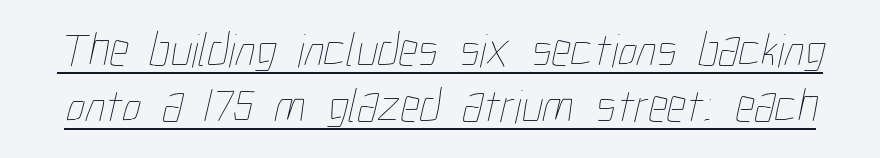
The image shows 48 px thin, condensed type; set line spacing 1.17x, normal letter spacing, underlined; low stroke contrast and a medium x-height.
